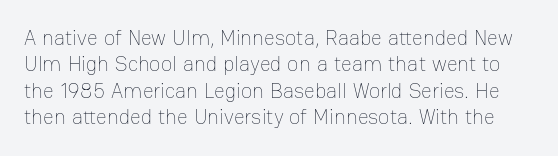
{"italic": "no", "bold": "no", "underline": "no", "line_spacing": "normal", "line_spacing_ratio": 1.26, "letter_spacing": "normal", "letter_spacing_em": 0.0, "glyph_px": 21}
